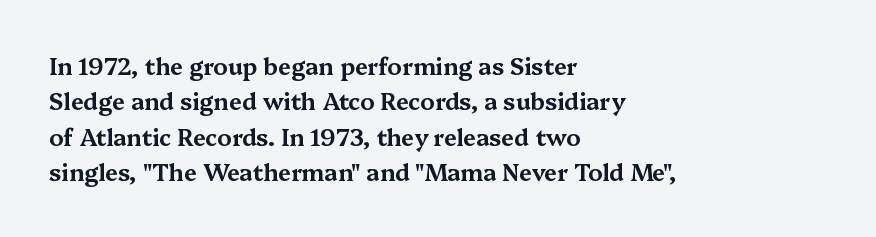
The image shows 23 px text type, upright; set left-aligned, normal line spacing (1.54x), normal letter spacing, not underlined.
